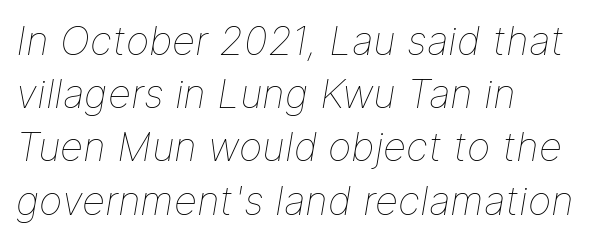
{"italic": "yes", "lean": "right", "slant_degrees": 9, "bold": "no", "weight": "thin", "width": "normal", "stroke_contrast": "low", "x_height": "medium", "monospaced": "no", "underline": "no", "align": "left", "line_spacing": "normal", "line_spacing_ratio": 1.33, "letter_spacing": "normal", "letter_spacing_em": 0.0, "glyph_px": 40}
